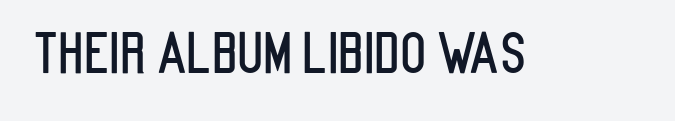
{"serif": "no", "italic": "no", "width": "condensed", "stroke_contrast": "low", "x_height": "large", "monospaced": "no", "underline": "no", "letter_spacing": "normal", "letter_spacing_em": 0.0, "glyph_px": 54}
